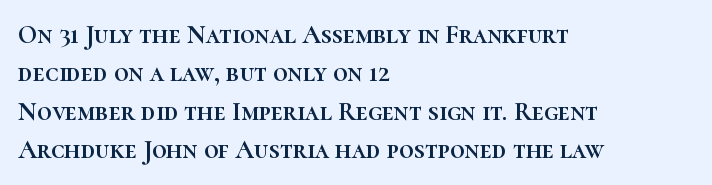
Q: Is the text italic (slanted)? A: No, it is upright.
Q: Is the text underlined? A: No.
Q: How is the paragraph aligned? A: Left-aligned.
Q: Is the spacing between letters normal or unusually wide? A: Normal.
Q: Is the spacing between lines tight, normal or loose? A: Normal.
